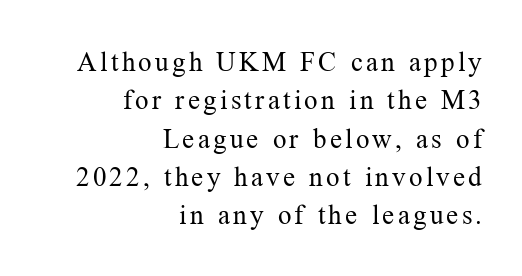
The image shows 27 px text type, upright; set right-aligned, normal line spacing (1.42x), not underlined.
